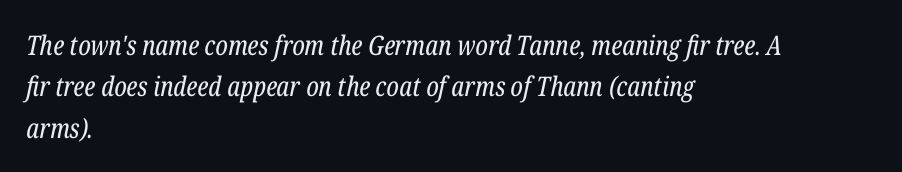
Q: Is the text bold? A: No.
Q: Is the text italic (slanted)? A: Yes, it leans right by about 12 degrees.
Q: Is the text underlined? A: No.
Q: How is the paragraph aligned? A: Left-aligned.
Q: Is the spacing between letters normal or unusually wide? A: Normal.
Q: Is the spacing between lines tight, normal or loose? A: Normal.
